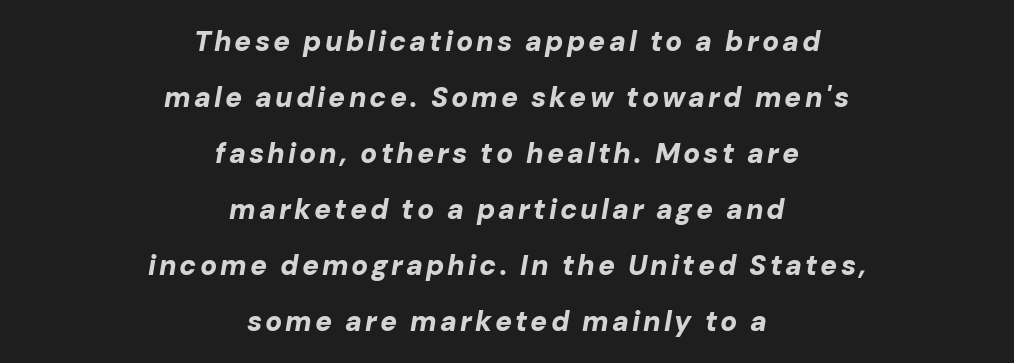
Q: Is the text bold? A: Yes.
Q: Is the text italic (slanted)? A: Yes, it leans right by about 10 degrees.
Q: Is the text underlined? A: No.
Q: How is the paragraph aligned? A: Centered.
Q: Is the spacing between lines tight, normal or loose? A: Loose.
Q: Width (condensed, normal, or wide)? A: Normal.
Q: Stroke contrast? A: Low.
Q: x-height? A: Medium.
Q: Monospaced? A: No.
